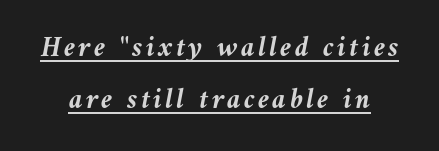
{"italic": "yes", "lean": "left", "slant_degrees": 9, "bold": "yes", "weight": "semibold", "width": "normal", "stroke_contrast": "medium", "x_height": "medium", "monospaced": "no", "underline": "yes", "line_spacing_ratio": 1.8, "glyph_px": 29}
